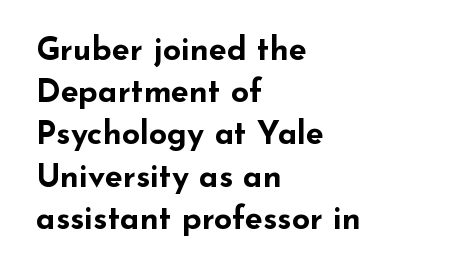
The image shows 32 px bold, wide sans-serif type, upright; set left-aligned, normal line spacing (1.32x), normal letter spacing, not underlined; low stroke contrast and a small x-height.
